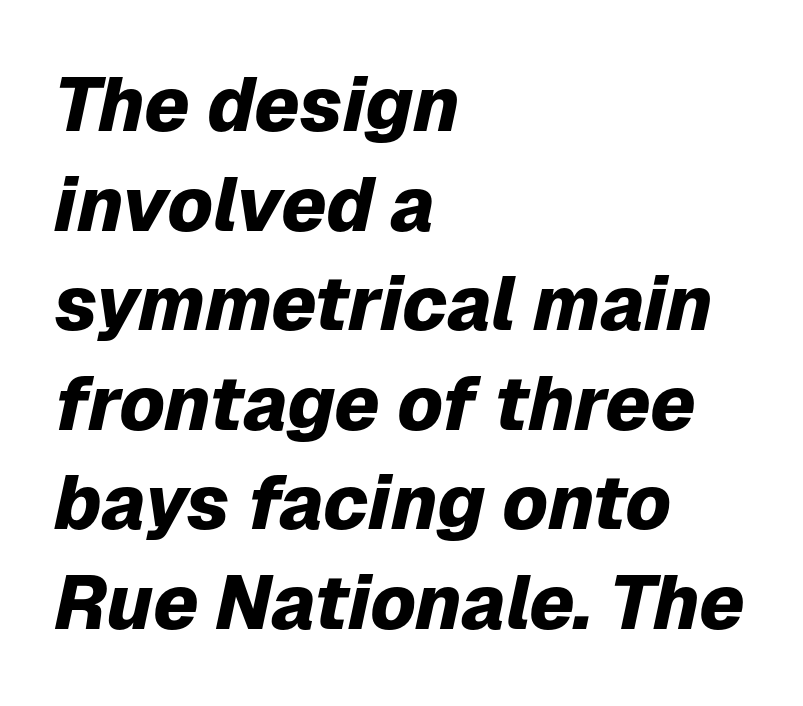
{"italic": "yes", "lean": "right", "slant_degrees": 12, "bold": "yes", "weight": "heavy", "width": "normal", "stroke_contrast": "low", "x_height": "medium", "monospaced": "no", "underline": "no", "align": "left", "line_spacing": "normal", "line_spacing_ratio": 1.31, "letter_spacing": "normal", "letter_spacing_em": 0.0, "glyph_px": 76}
